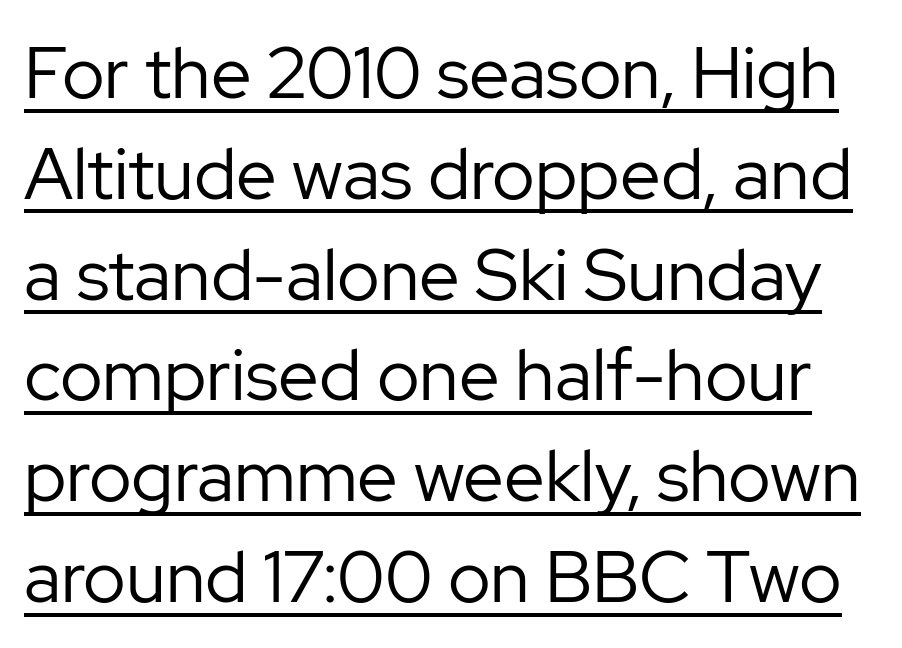
Do the characters align in a grid? No, the font is proportional. The letters carry no serifs — their stems end cleanly without finishing strokes. In terms of letterspacing, this is plain default setting. This sample carries an underscore along the baseline area. Notice how the stems are strictly vertical — no italics here.
